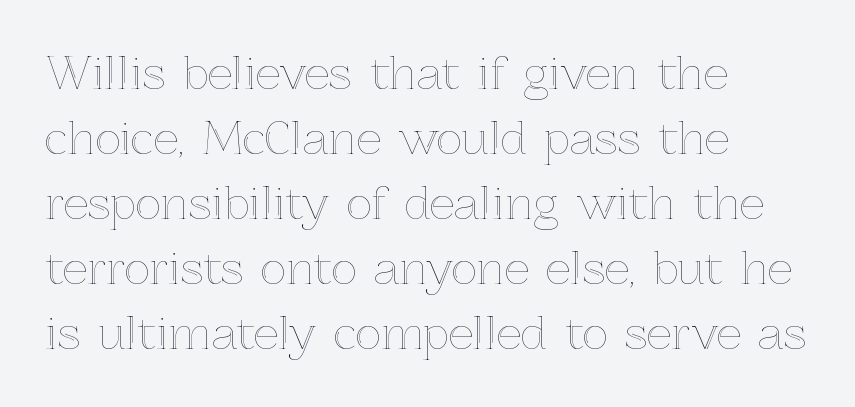
Q: Is the text italic (slanted)? A: No, it is upright.
Q: Is the text underlined? A: No.
Q: How is the paragraph aligned? A: Left-aligned.
Q: Is the spacing between letters normal or unusually wide? A: Normal.
Q: Is the spacing between lines tight, normal or loose? A: Normal.
Q: Width (condensed, normal, or wide)? A: Normal.
Q: x-height? A: Medium.
Q: Monospaced? A: No.
